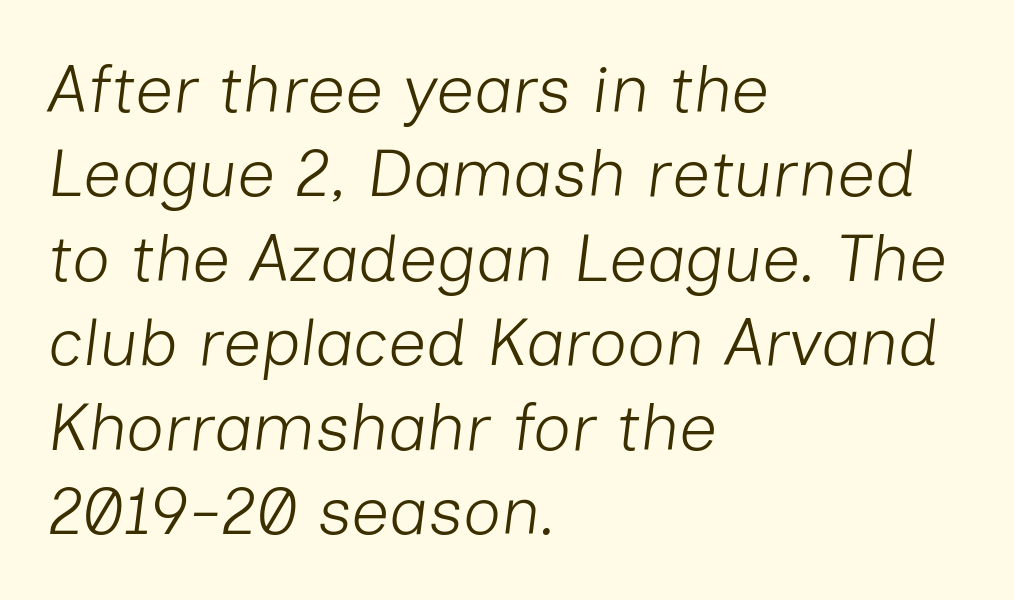
The image shows 67 px light type, italic (leaning right); set left-aligned, normal line spacing (1.26x), normal letter spacing, not underlined; low stroke contrast and a medium x-height.
